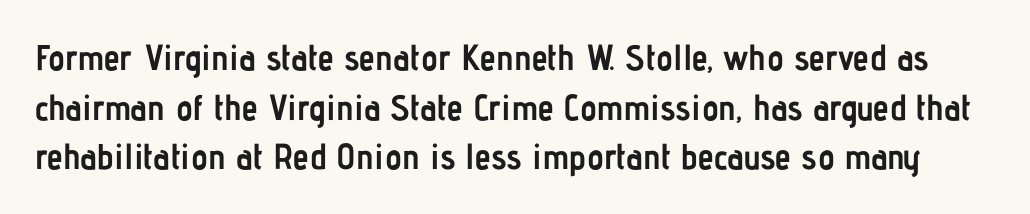
Q: Is the text bold? A: Yes.
Q: Is the text italic (slanted)? A: No, it is upright.
Q: Is the typeface a serif or a sans-serif typeface? A: Sans-serif.
Q: Is the text underlined? A: No.
Q: Is the spacing between letters normal or unusually wide? A: Normal.
Q: Is the spacing between lines tight, normal or loose? A: Normal.
Q: Width (condensed, normal, or wide)? A: Condensed.
Q: Stroke contrast? A: Low.
Q: x-height? A: Medium.
Q: Monospaced? A: No.
